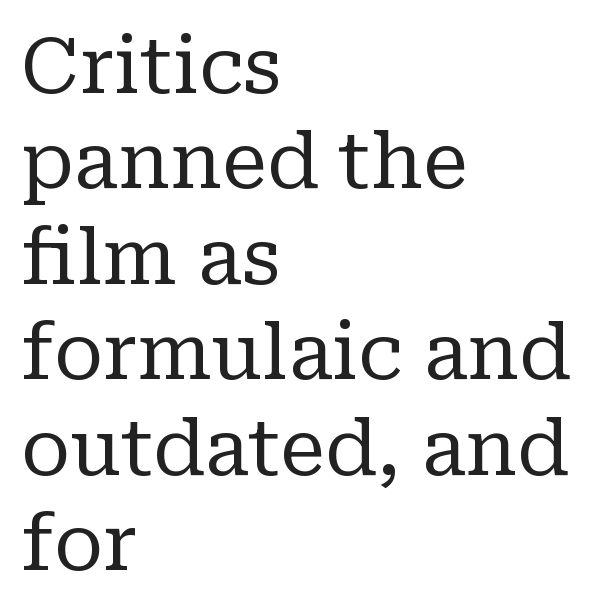
Q: Is the text bold? A: No.
Q: Is the text italic (slanted)? A: No, it is upright.
Q: Is the typeface a serif or a sans-serif typeface? A: Serif.
Q: Is the text underlined? A: No.
Q: How is the paragraph aligned? A: Left-aligned.
Q: Is the spacing between letters normal or unusually wide? A: Normal.
Q: Width (condensed, normal, or wide)? A: Normal.
Q: Stroke contrast? A: Low.
Q: x-height? A: Medium.
Q: Monospaced? A: No.
